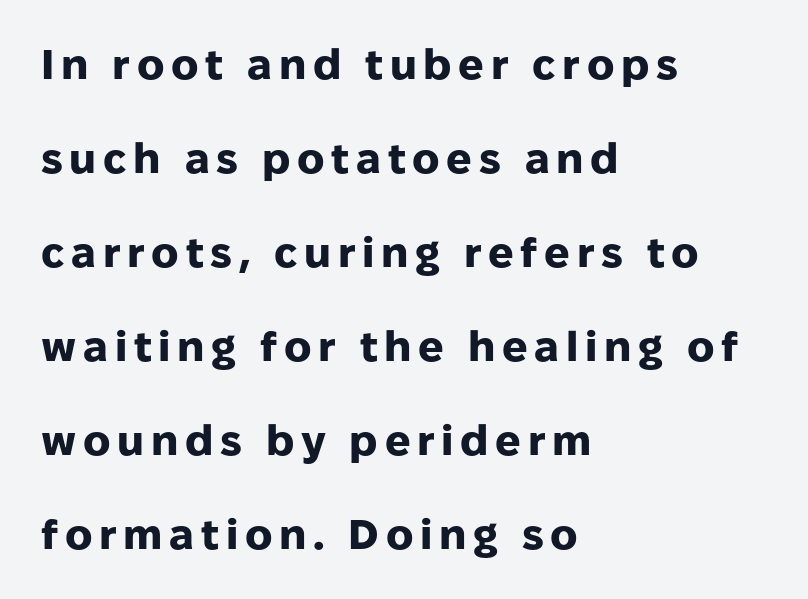
Q: Is the text bold? A: Yes.
Q: Is the text italic (slanted)? A: No, it is upright.
Q: Is the typeface a serif or a sans-serif typeface? A: Sans-serif.
Q: Is the text underlined? A: No.
Q: How is the paragraph aligned? A: Left-aligned.
Q: Is the spacing between lines tight, normal or loose? A: Loose.
Q: Width (condensed, normal, or wide)? A: Normal.
Q: Stroke contrast? A: Low.
Q: x-height? A: Medium.
Q: Monospaced? A: No.
